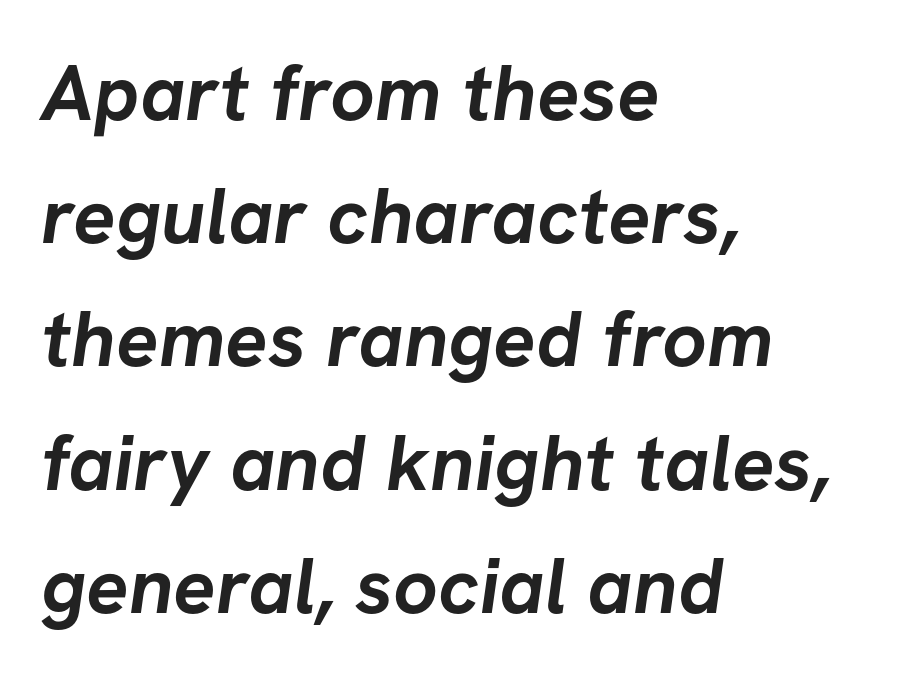
Q: Is the text bold? A: Yes.
Q: Is the typeface a serif or a sans-serif typeface? A: Sans-serif.
Q: Is the text underlined? A: No.
Q: How is the paragraph aligned? A: Left-aligned.
Q: Is the spacing between letters normal or unusually wide? A: Normal.
Q: Is the spacing between lines tight, normal or loose? A: Normal.
Q: Width (condensed, normal, or wide)? A: Normal.
Q: Stroke contrast? A: Low.
Q: x-height? A: Medium.
Q: Monospaced? A: No.
